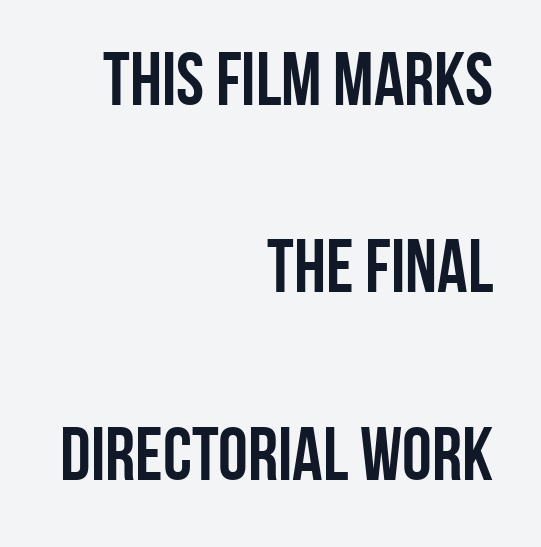
Q: Is the text bold? A: Yes.
Q: Is the text italic (slanted)? A: No, it is upright.
Q: Is the typeface a serif or a sans-serif typeface? A: Sans-serif.
Q: Is the text underlined? A: No.
Q: How is the paragraph aligned? A: Right-aligned.
Q: Is the spacing between letters normal or unusually wide? A: Normal.
Q: Is the spacing between lines tight, normal or loose? A: Loose.
Q: Width (condensed, normal, or wide)? A: Condensed.
Q: Stroke contrast? A: Low.
Q: x-height? A: Large.
Q: Monospaced? A: No.
